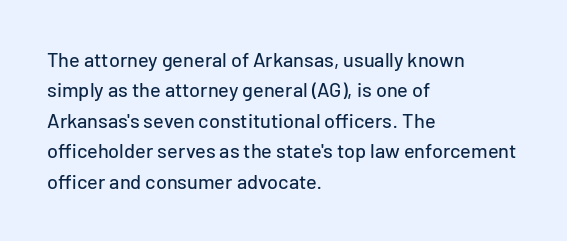
Characters follow at the spacing the type designer built in. The line-height multiplier appears to be the usual default. Just letters on the line, the space beneath them empty. It's the straight-up-and-down kind of type. Each line starts at the same left margin while the right side varies.
